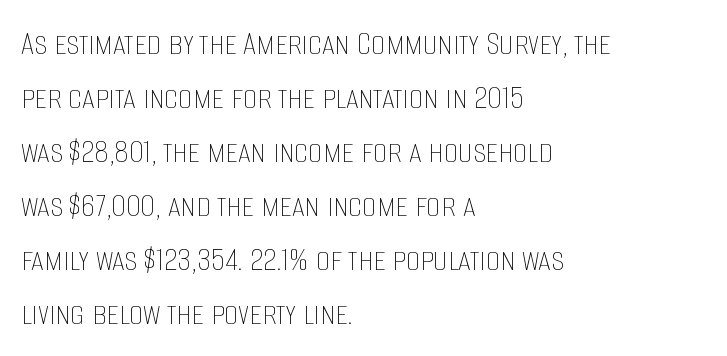
The image shows 36 px thin, condensed type, upright; set left-aligned, normal line spacing (1.5x), normal letter spacing, not underlined; low stroke contrast and a large x-height.
